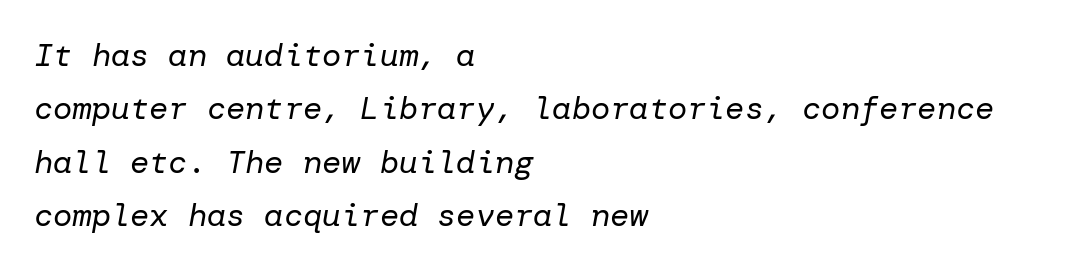
{"italic": "yes", "lean": "right", "slant_degrees": 10, "bold": "no", "weight": "regular", "width": "normal", "stroke_contrast": "low", "x_height": "medium", "underline": "no", "align": "left", "line_spacing": "normal", "line_spacing_ratio": 1.67, "letter_spacing": "normal", "letter_spacing_em": 0.0, "glyph_px": 32}
